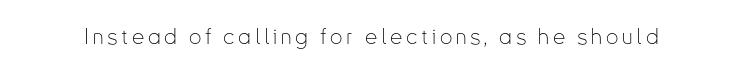
The specimen reads as upright at a glance. The face looks like a standard text weight, possibly lighter. Nobody drew a line under any word here.
